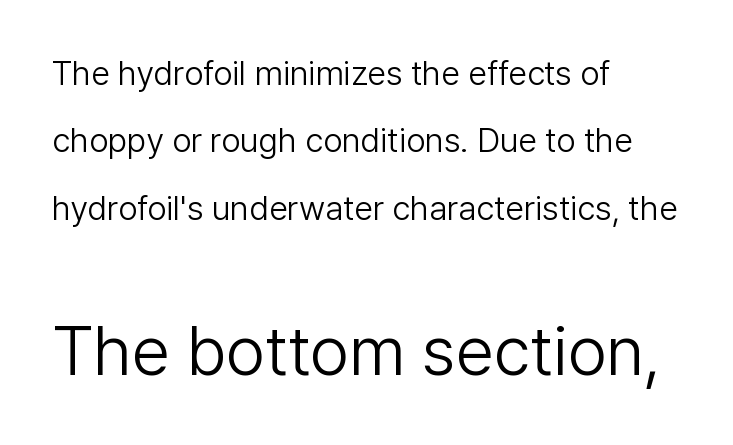
Q: Is the text bold? A: No.
Q: Is the text italic (slanted)? A: No, it is upright.
Q: Is the typeface a serif or a sans-serif typeface? A: Sans-serif.
Q: Is the text underlined? A: No.
Q: How is the paragraph aligned? A: Left-aligned.
Q: Is the spacing between letters normal or unusually wide? A: Normal.
Q: Is the spacing between lines tight, normal or loose? A: Loose.
Q: Which block of text is set in a larger size, the first (top) or the second (bottom)? A: The second (bottom) one.
Q: Width (condensed, normal, or wide)? A: Normal.
Q: Stroke contrast? A: Low.
Q: x-height? A: Medium.
Q: Monospaced? A: No.
